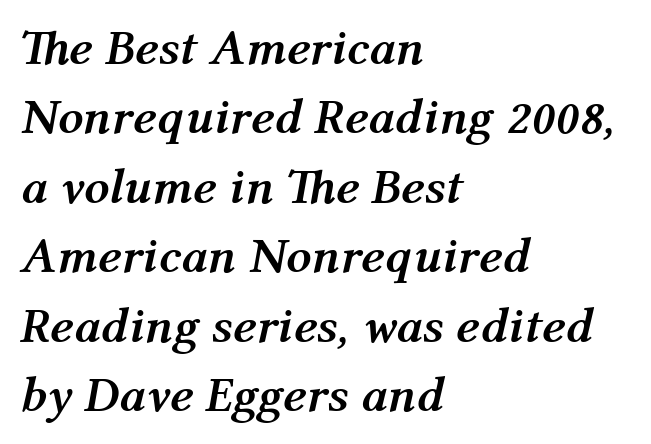
Q: Is the text bold? A: Yes.
Q: Is the text italic (slanted)? A: Yes, it leans right by about 12 degrees.
Q: Is the text underlined? A: No.
Q: How is the paragraph aligned? A: Left-aligned.
Q: Is the spacing between letters normal or unusually wide? A: Normal.
Q: Is the spacing between lines tight, normal or loose? A: Normal.
Q: Width (condensed, normal, or wide)? A: Normal.
Q: Stroke contrast? A: Medium.
Q: x-height? A: Medium.
Q: Monospaced? A: No.
